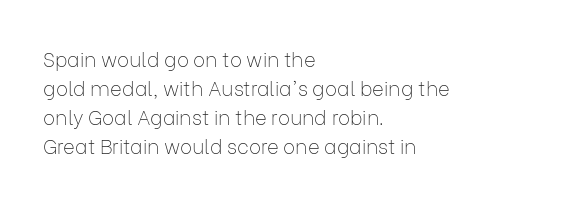
{"italic": "no", "bold": "no", "underline": "no", "align": "left", "line_spacing": "normal", "line_spacing_ratio": 1.45, "letter_spacing": "normal", "letter_spacing_em": 0.0, "glyph_px": 20}
